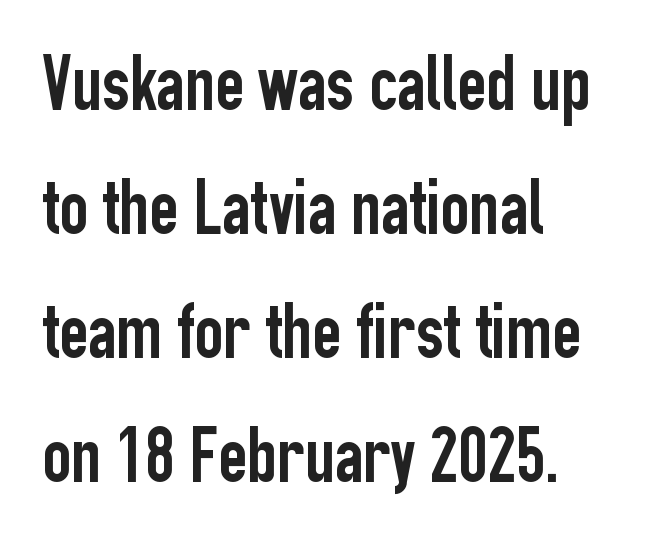
You can tell it's not italic because the verticals are truly vertical. Layout note: lines flush left. The words here are not underlined. What's the leading like? Ordinary, nothing unusual.
